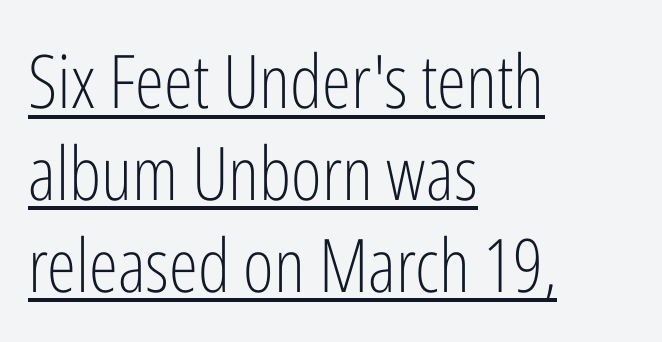
{"serif": "no", "italic": "no", "bold": "no", "weight": "light", "width": "condensed", "stroke_contrast": "low", "x_height": "medium", "monospaced": "no", "underline": "yes", "align": "left", "line_spacing_ratio": 1.24, "letter_spacing": "normal", "letter_spacing_em": 0.0, "glyph_px": 74}
